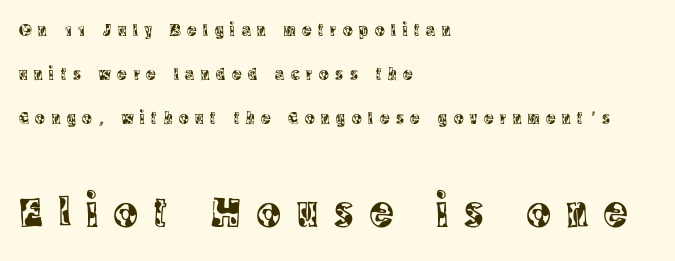
Q: Is the text italic (slanted)? A: No, it is upright.
Q: Is the typeface a serif or a sans-serif typeface? A: Serif.
Q: Is the text underlined? A: No.
Q: How is the paragraph aligned? A: Left-aligned.
Q: Is the spacing between letters normal or unusually wide? A: Unusually wide.
Q: Is the spacing between lines tight, normal or loose? A: Loose.
Q: Which block of text is set in a larger size, the first (top) or the second (bottom)? A: The second (bottom) one.
Q: Width (condensed, normal, or wide)? A: Condensed.
Q: x-height? A: Large.
Q: Monospaced? A: No.
